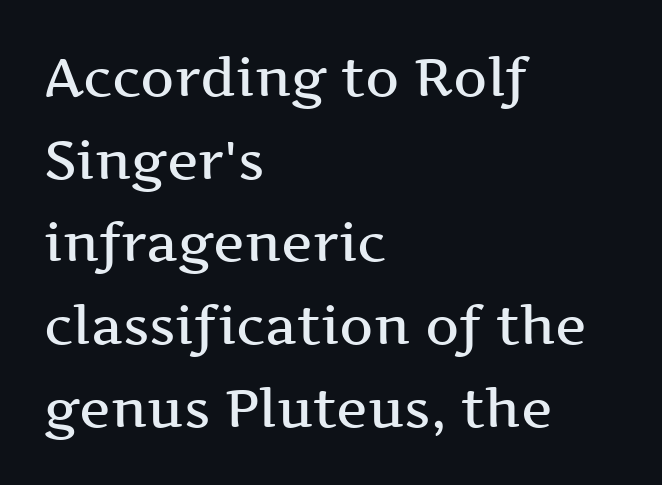
{"serif": "yes", "italic": "no", "bold": "semi", "weight": "semibold", "width": "wide", "stroke_contrast": "medium", "x_height": "medium", "monospaced": "no", "underline": "no", "align": "left", "line_spacing": "normal", "line_spacing_ratio": 1.56, "letter_spacing": "normal", "letter_spacing_em": 0.0, "glyph_px": 53}
